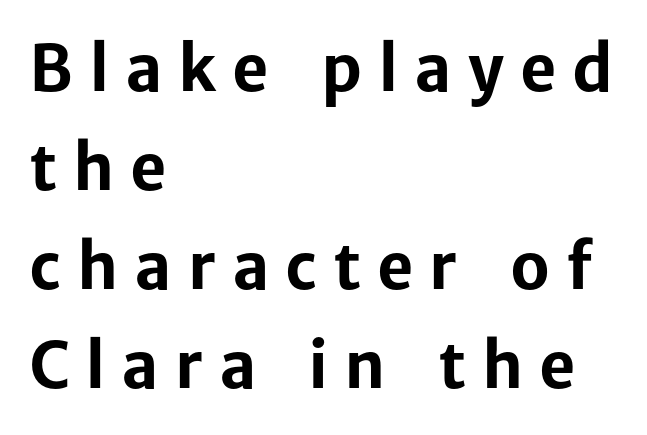
{"serif": "no", "italic": "no", "bold": "yes", "weight": "bold", "width": "normal", "stroke_contrast": "low", "x_height": "medium", "monospaced": "no", "underline": "no", "align": "left", "line_spacing": "normal", "line_spacing_ratio": 1.57, "letter_spacing": "wide", "letter_spacing_em": 0.25, "glyph_px": 63}
